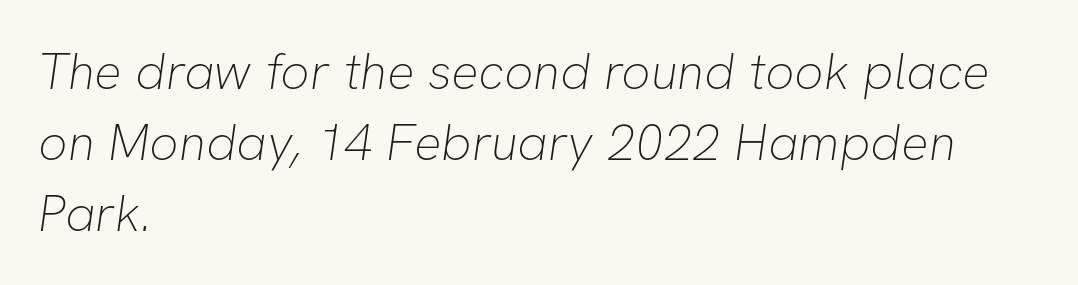
Horizontally, the lines are justified to the leading edge only. The leading is moderate, giving the passage an even texture. Tracking here is standard; glyphs follow each other at the usual distance. A quiet, ordinary-to-light weight characterises the typeface. Nobody drew a line under any word here. This sample has the flowing, uneven cadence of proportional lettering.
